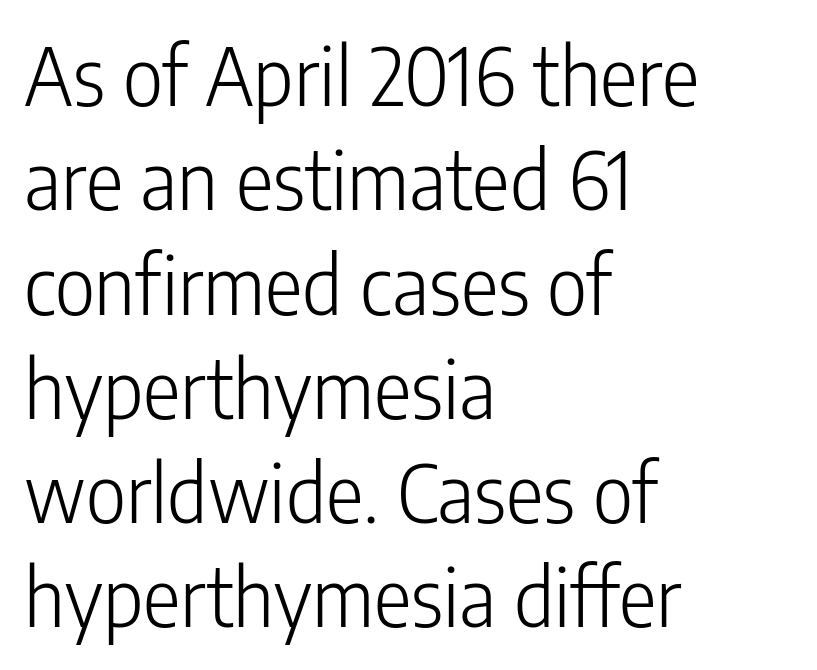
Q: Is the text bold? A: No.
Q: Is the text italic (slanted)? A: No, it is upright.
Q: Is the typeface a serif or a sans-serif typeface? A: Sans-serif.
Q: Is the text underlined? A: No.
Q: How is the paragraph aligned? A: Left-aligned.
Q: Is the spacing between letters normal or unusually wide? A: Normal.
Q: Is the spacing between lines tight, normal or loose? A: Normal.
Q: Width (condensed, normal, or wide)? A: Condensed.
Q: Stroke contrast? A: Low.
Q: x-height? A: Medium.
Q: Monospaced? A: No.
